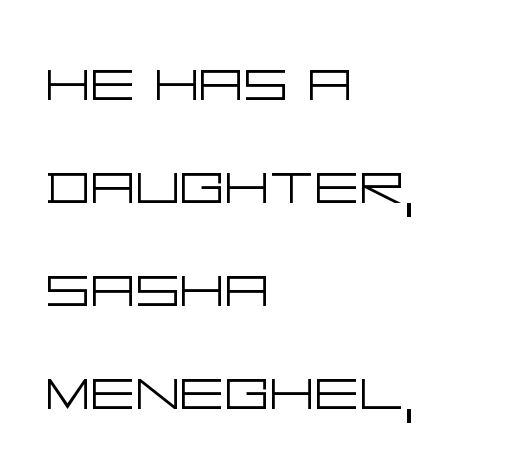
The image shows 70 px light, wide sans-serif type, upright; set left-aligned, normal line spacing (1.47x), normal letter spacing, not underlined; low stroke contrast and a large x-height.
